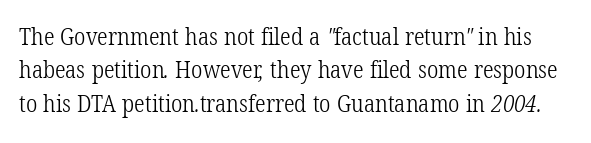
{"bold": "no", "underline": "no", "line_spacing": "normal", "line_spacing_ratio": 1.39, "letter_spacing": "normal", "letter_spacing_em": 0.0, "glyph_px": 24}
